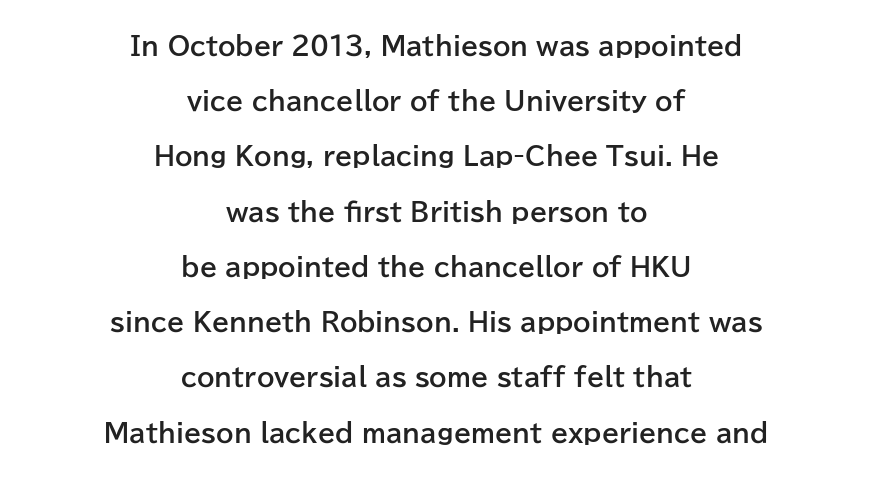
The space directly below the letters is spotless. Every row of glyphs is offset so its center matches the block's center. The line-height multiplier appears high, well above default. Posture: upright roman. Does the weight exceed regular? Yes, all the way to bold.
